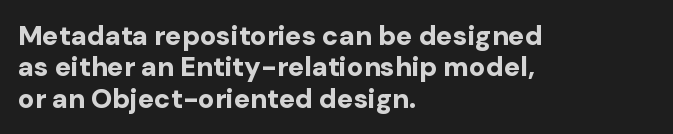
Q: Is the text bold? A: Yes.
Q: Is the text italic (slanted)? A: No, it is upright.
Q: Is the text underlined? A: No.
Q: How is the paragraph aligned? A: Left-aligned.
Q: Is the spacing between letters normal or unusually wide? A: Normal.
